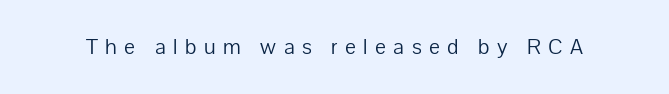
The letterforms sit at book weight or below. Letters rest on an invisible, unmarked baseline. You could only call the tracking loose — the letters float apart. Style check: upright.
